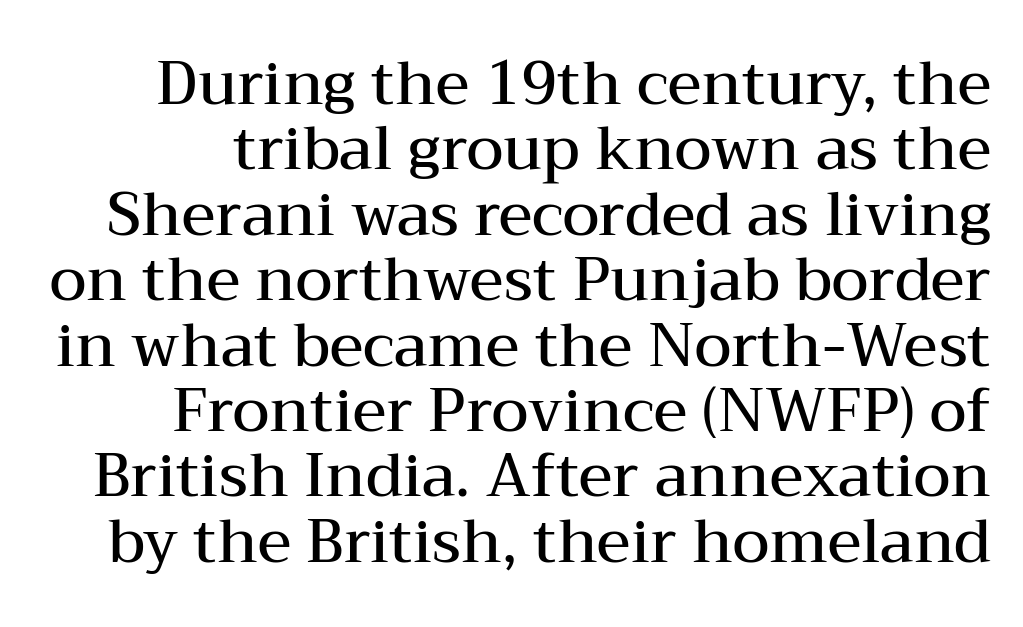
Q: Is the text bold? A: Semi-bold.
Q: Is the text italic (slanted)? A: No, it is upright.
Q: Is the typeface a serif or a sans-serif typeface? A: Serif.
Q: Is the text underlined? A: No.
Q: Is the spacing between letters normal or unusually wide? A: Normal.
Q: Is the spacing between lines tight, normal or loose? A: Tight.
Q: Width (condensed, normal, or wide)? A: Wide.
Q: Stroke contrast? A: Medium.
Q: x-height? A: Medium.
Q: Monospaced? A: No.
